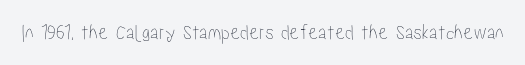
The image shows 22 px text type, upright; set normal letter spacing, not underlined.
